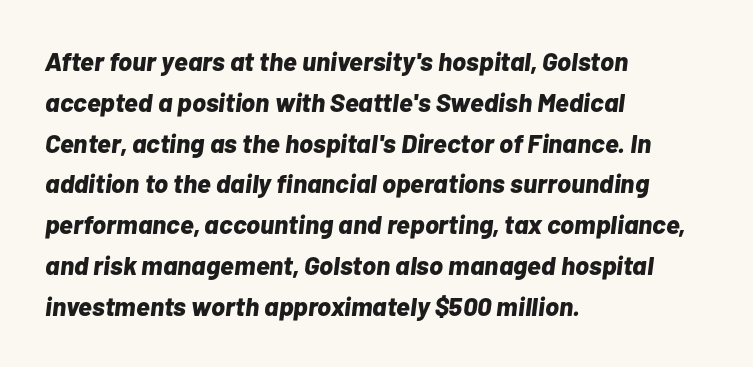
{"italic": "yes", "lean": "right", "slant_degrees": 7, "bold": "yes", "underline": "no", "align": "left", "line_spacing": "normal", "line_spacing_ratio": 1.57, "letter_spacing": "normal", "letter_spacing_em": 0.0, "glyph_px": 26}
